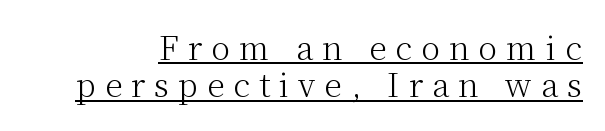
A typesetter would call this proportional, since set widths differ per character. Style check: upright. The characters display serif detailing at their extremities. The tracking jumps out immediately: characters are airy and widely separated. Notice how a bar underscores the lettering throughout. On a weight scale, this lands at 450 or below.
